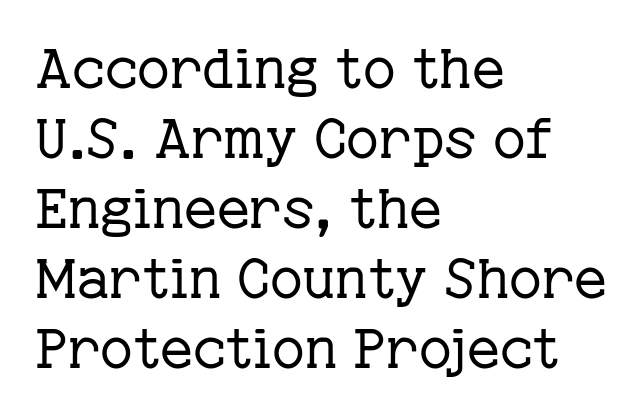
Q: Is the text bold? A: No.
Q: Is the text italic (slanted)? A: No, it is upright.
Q: Is the typeface a serif or a sans-serif typeface? A: Serif.
Q: Is the text underlined? A: No.
Q: How is the paragraph aligned? A: Left-aligned.
Q: Is the spacing between letters normal or unusually wide? A: Normal.
Q: Is the spacing between lines tight, normal or loose? A: Normal.
Q: Width (condensed, normal, or wide)? A: Normal.
Q: Stroke contrast? A: Low.
Q: x-height? A: Medium.
Q: Monospaced? A: No.
